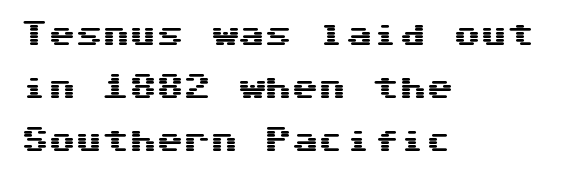
The image shows 27 px text type, upright; set left-aligned, loose line spacing (1.96x), normal letter spacing, not underlined.
